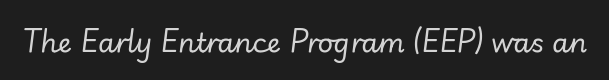
{"italic": "yes", "lean": "right", "slant_degrees": 7, "bold": "no", "underline": "no", "letter_spacing": "normal", "letter_spacing_em": 0.0, "glyph_px": 27}
